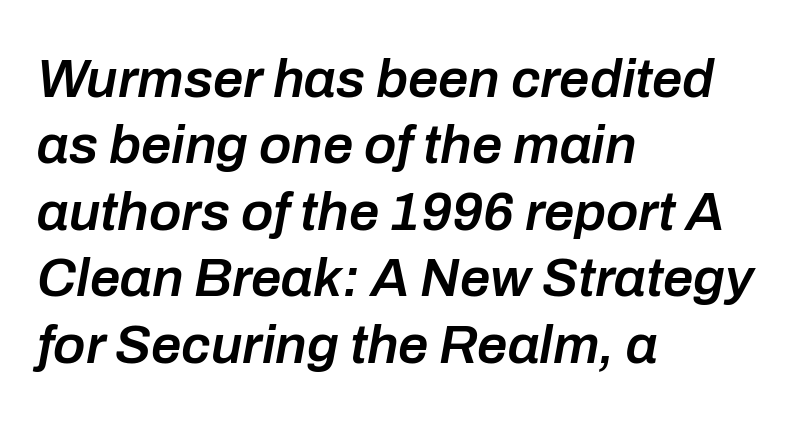
{"italic": "yes", "lean": "right", "slant_degrees": 10, "bold": "semi", "weight": "semibold", "width": "normal", "stroke_contrast": "low", "x_height": "medium", "monospaced": "no", "underline": "no", "align": "left", "line_spacing_ratio": 1.23, "letter_spacing": "normal", "letter_spacing_em": 0.0, "glyph_px": 54}
